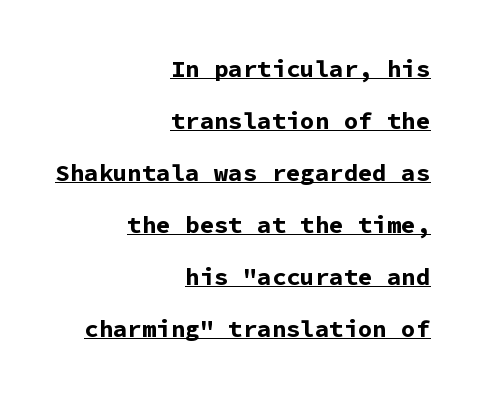
{"italic": "no", "bold": "yes", "underline": "yes", "align": "right", "line_spacing": "loose", "line_spacing_ratio": 2.17, "letter_spacing": "normal", "letter_spacing_em": 0.0, "glyph_px": 24}
